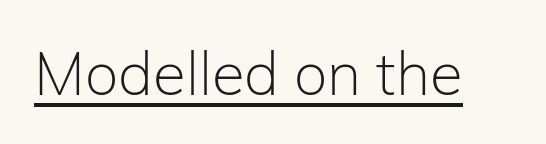
Is this a fixed-width face? No — the glyphs have proportional, varying widths. Inter-character spacing is left at the font's built-in metrics. When letters stand straight like this, we call the style roman or upright. Honestly, the underline is the first thing you notice here.
